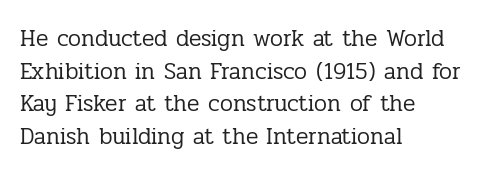
The image shows 23 px text type, upright; set left-aligned, normal line spacing (1.42x), normal letter spacing, not underlined.
